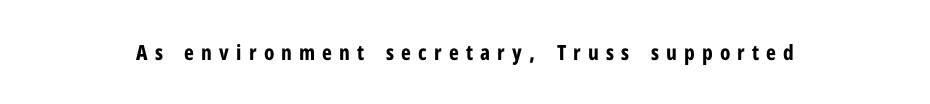
Plain, unruled lines of type. The face used here is rendered with a markedly widened letterfit. You can tell it's not italic because the verticals are truly vertical. Stroke thickness is high; the sample reads as a true bold.
